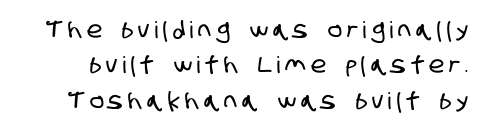
The strip under each line holds only bare page. Honestly, the letter spacing is so wide it's the main thing you notice. Horizontal bands of white between lines are of average thickness.
